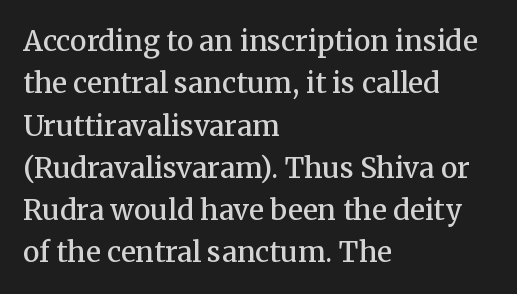
Its strokes are somewhat broadened, the hallmark of semibold type. You could call the tracking neutral — neither tight nor loose. The foot of each line stays bare and open. Do the letters lean? They stand straight.
